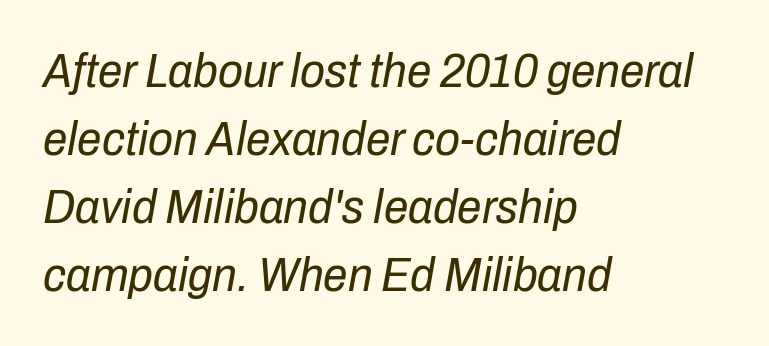
Tall strokes in this sample are angled rather than plumb. Looks like regular typesetting: each glyph gets only the width it needs. The lines in this sample share a left origin and differ only in where they stop. Lines of text with bare space underneath.
